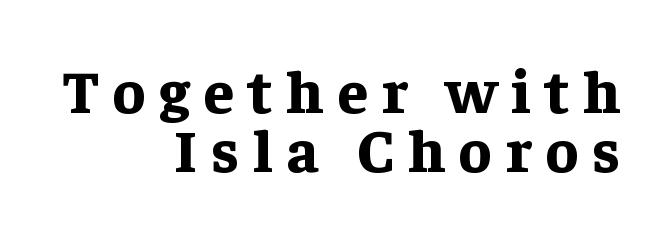
Q: Is the text bold? A: Yes.
Q: Is the text italic (slanted)? A: No, it is upright.
Q: Is the typeface a serif or a sans-serif typeface? A: Serif.
Q: Is the text underlined? A: No.
Q: How is the paragraph aligned? A: Right-aligned.
Q: Is the spacing between letters normal or unusually wide? A: Unusually wide.
Q: Is the spacing between lines tight, normal or loose? A: Tight.
Q: Width (condensed, normal, or wide)? A: Normal.
Q: Stroke contrast? A: Low.
Q: x-height? A: Medium.
Q: Monospaced? A: No.
